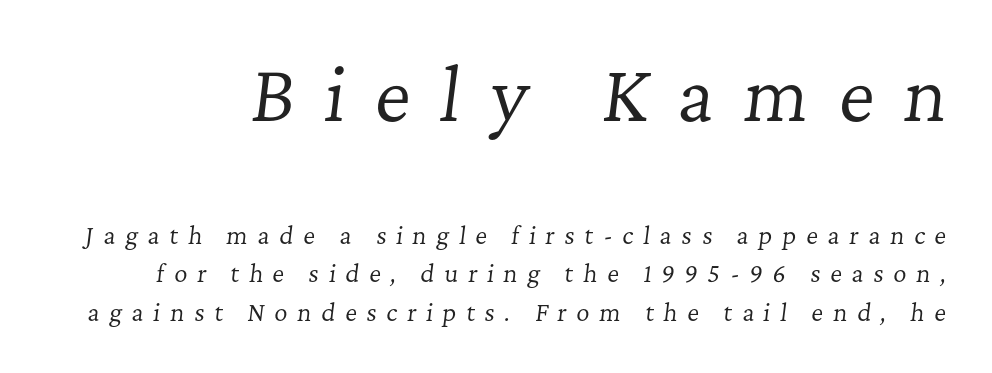
Q: Is the text bold? A: No.
Q: Is the text italic (slanted)? A: Yes, it leans right by about 7 degrees.
Q: Is the typeface a serif or a sans-serif typeface? A: Serif.
Q: Is the text underlined? A: No.
Q: Is the spacing between letters normal or unusually wide? A: Unusually wide.
Q: Is the spacing between lines tight, normal or loose? A: Normal.
Q: Which block of text is set in a larger size, the first (top) or the second (bottom)? A: The first (top) one.
Q: Width (condensed, normal, or wide)? A: Normal.
Q: Stroke contrast? A: Low.
Q: x-height? A: Medium.
Q: Monospaced? A: No.
